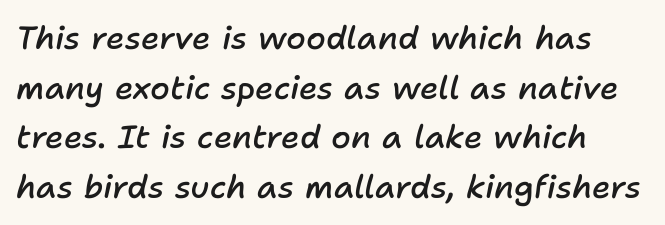
Q: Is the text bold? A: Semi-bold.
Q: Is the text italic (slanted)? A: Yes, it leans right by about 11 degrees.
Q: Is the text underlined? A: No.
Q: Is the spacing between letters normal or unusually wide? A: Normal.
Q: Is the spacing between lines tight, normal or loose? A: Normal.
Q: Width (condensed, normal, or wide)? A: Normal.
Q: Stroke contrast? A: Low.
Q: x-height? A: Medium.
Q: Monospaced? A: No.
